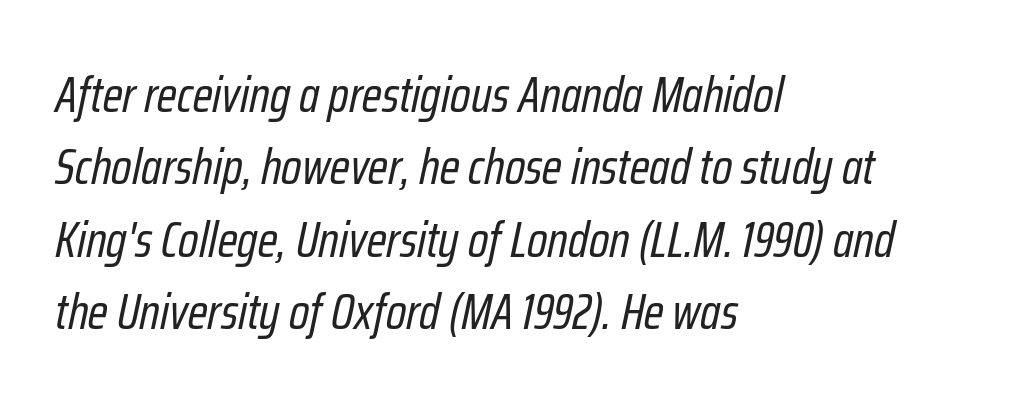
The image shows 50 px regular-weight, condensed type, italic (leaning right); set left-aligned, normal line spacing (1.45x), normal letter spacing, not underlined; low stroke contrast and a medium x-height.
